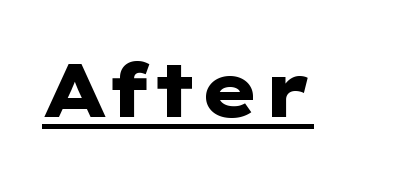
{"serif": "no", "italic": "no", "bold": "yes", "weight": "heavy", "width": "wide", "stroke_contrast": "low", "x_height": "medium", "monospaced": "no", "underline": "yes", "letter_spacing": "normal", "letter_spacing_em": 0.0, "glyph_px": 75}
